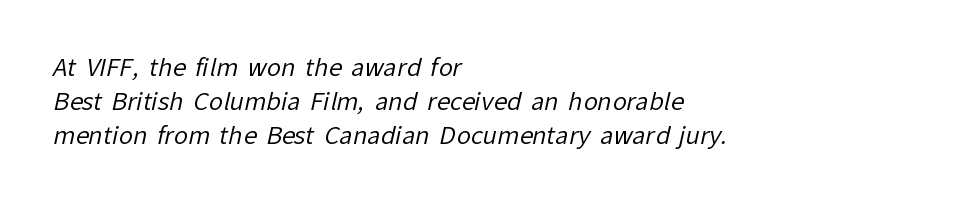
The image shows 24 px text type; set left-aligned, normal line spacing (1.41x), normal letter spacing, not underlined.
